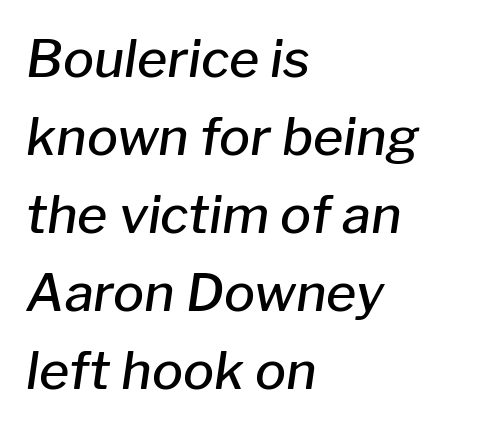
The strokes are fattened partway — semibold, not bold. These lines keep a tight, regular rhythm from letter to letter. The face used here has a pronounced slope to its letters. Is this a fixed-width face? No — the glyphs have proportional, varying widths. Reading down the column, the eye jumps a familiar distance to each next line.
